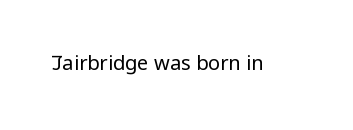
{"italic": "no", "bold": "no", "underline": "no", "letter_spacing": "normal", "letter_spacing_em": 0.0, "glyph_px": 20}
